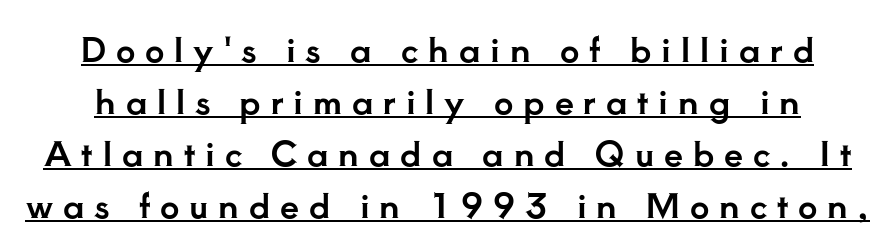
Do the characters align in a grid? No, the font is proportional. Each letter's strokes conclude with small projecting serifs. Line spacing here is normal. Decoration check: the copy is underlined.
